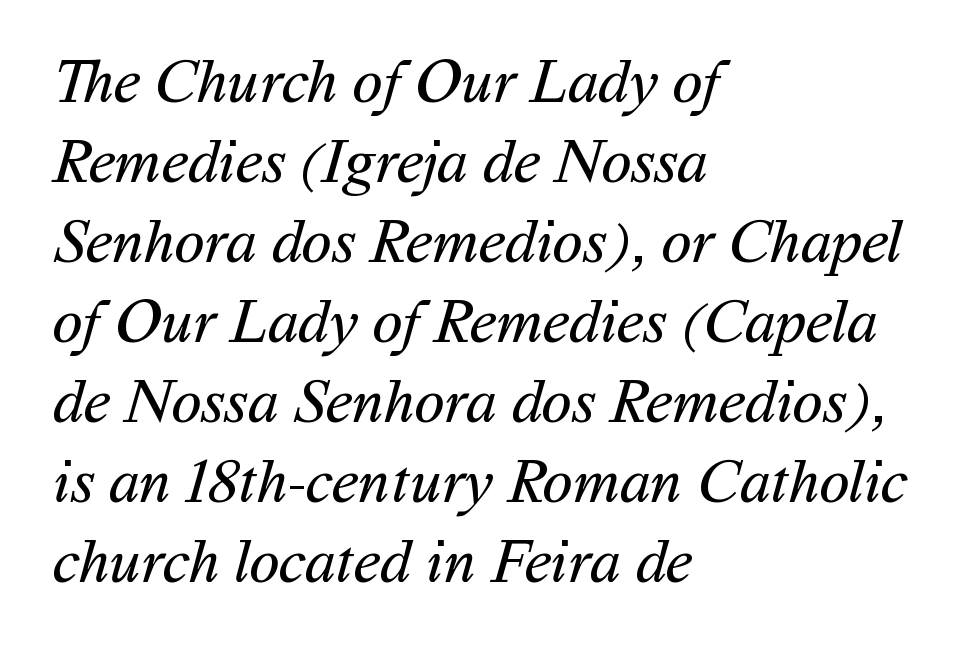
The image shows 62 px regular-weight sans-serif type; set left-aligned, normal line spacing (1.29x), normal letter spacing, not underlined; medium stroke contrast and a medium x-height.
